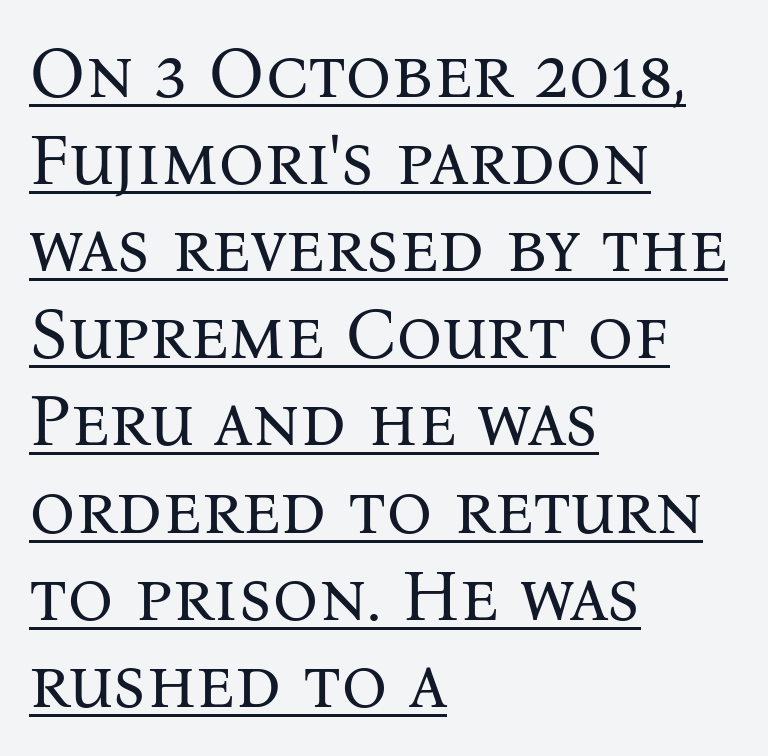
Q: Is the text bold? A: No.
Q: Is the text italic (slanted)? A: No, it is upright.
Q: Is the typeface a serif or a sans-serif typeface? A: Serif.
Q: Is the text underlined? A: Yes.
Q: How is the paragraph aligned? A: Left-aligned.
Q: Is the spacing between letters normal or unusually wide? A: Normal.
Q: Width (condensed, normal, or wide)? A: Normal.
Q: Stroke contrast? A: Medium.
Q: x-height? A: Medium.
Q: Monospaced? A: No.
